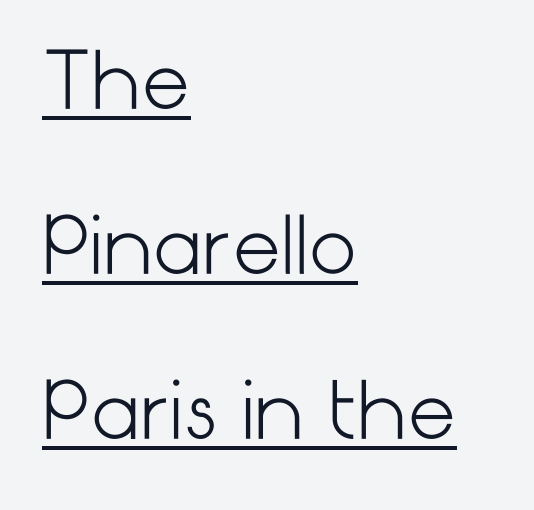
If you drew a ruler down the left edge, every line would touch it. Are there feet on the stems? There aren't — it's a sans. Italic: no, the glyphs are upright roman. Like a heading marked for emphasis, these lines bear an underscore. Compared with a typical body face, this is equally light or lighter still.
